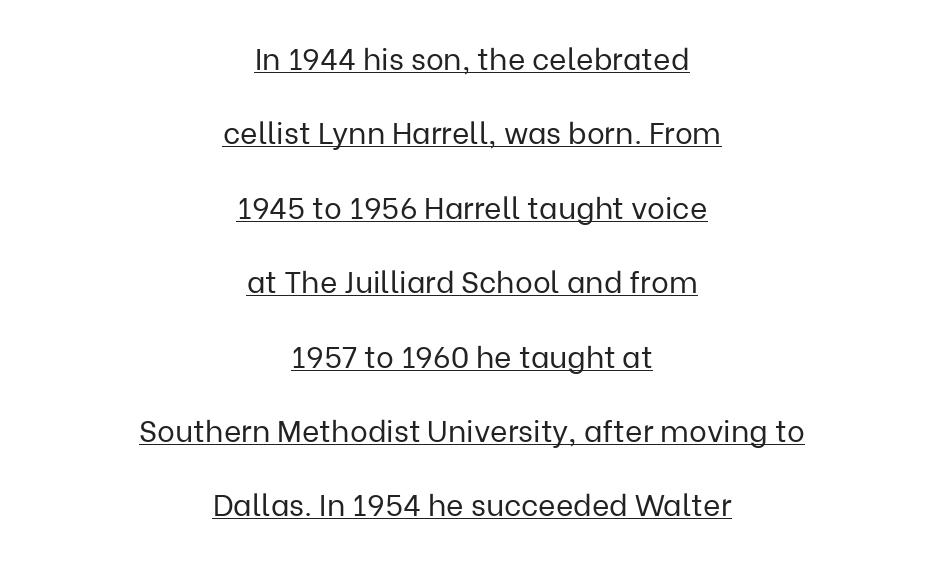
The image shows 30 px regular-weight sans-serif type, upright; set centered, loose line spacing (2.48x), normal letter spacing, underlined; low stroke contrast and a medium x-height.
